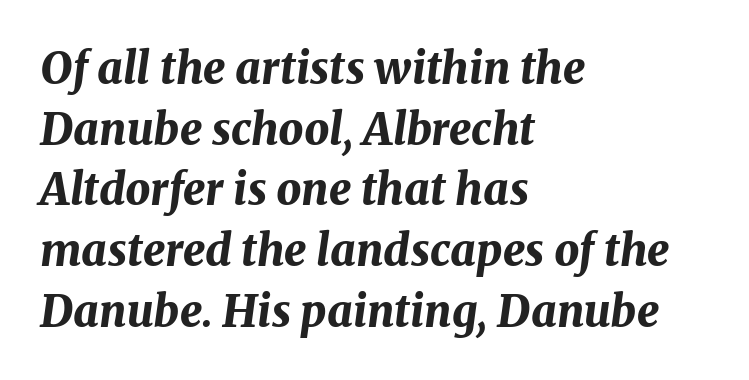
Looking at the ascenders, they clearly lean. Is the letter spacing exaggerated? No — it looks like the ordinary default. Interline gaps are of average width in this sample. Character widths vary here, with narrow letters taking less room than wide ones. Set as a true bold cut, around the 700 mark. In CSS terms this would be text-align: left.
